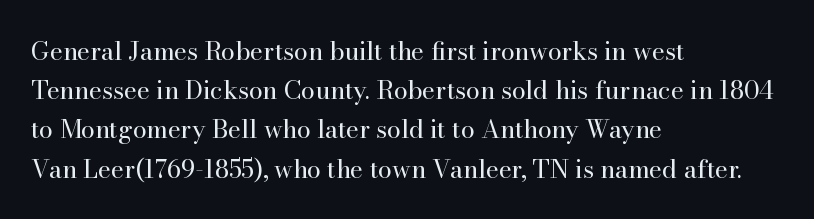
The image shows 25 px text type, upright; set left-aligned, normal line spacing (1.57x), normal letter spacing, not underlined.
